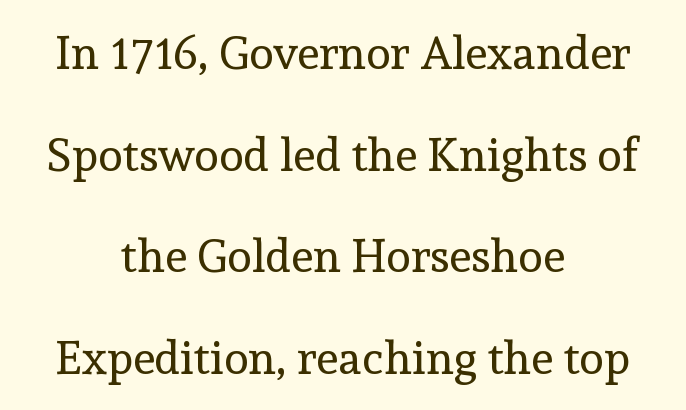
The image shows 46 px regular-weight serif type, upright; set centered, loose line spacing (2.21x), normal letter spacing, not underlined; a medium x-height.
